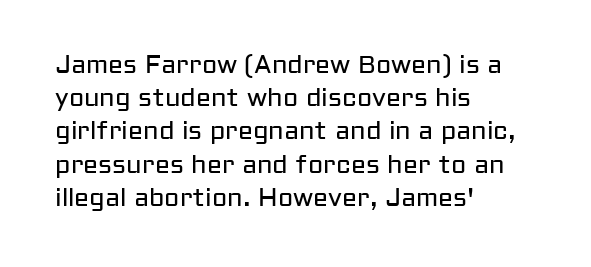
The image shows 25 px text type, upright; set left-aligned, normal line spacing (1.33x), normal letter spacing, not underlined.
